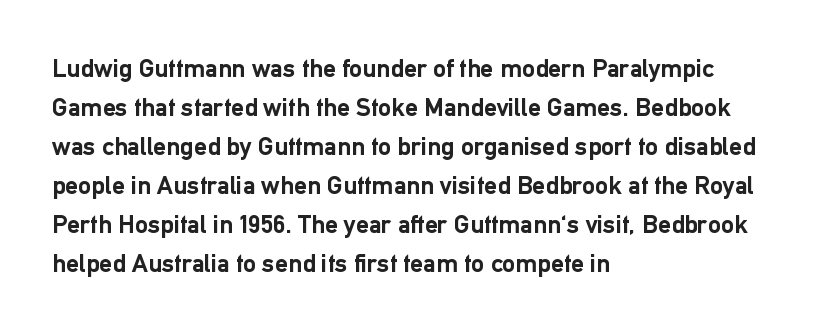
Successive baselines arrive at the customary interval. Nope, not italic — everything's standing straight. Stroke thickness is high; the sample reads as a true bold. Line starts are locked; line ends wander. Clear beneath every line of the passage. The line texture is even and compact thanks to regular tracking.
